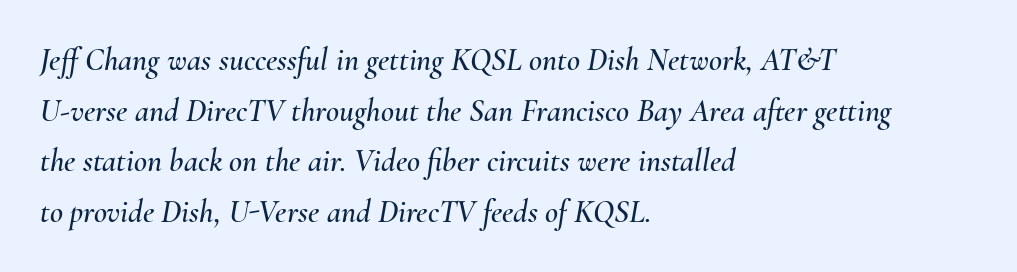
The image shows 32 px text type, italic (leaning right); set left-aligned, normal line spacing (1.58x), normal letter spacing, not underlined; medium stroke contrast and a small x-height.
